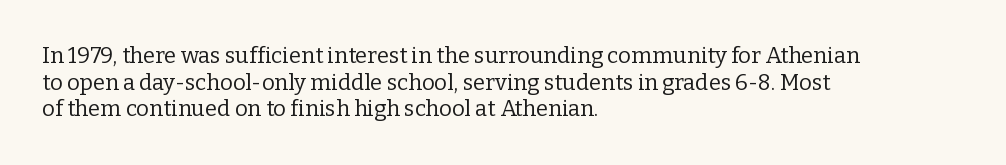
{"italic": "no", "bold": "no", "underline": "no", "align": "left", "line_spacing_ratio": 1.21, "letter_spacing": "normal", "letter_spacing_em": 0.0, "glyph_px": 22}
